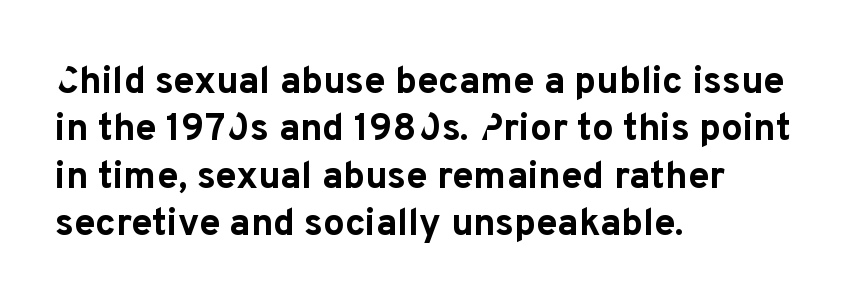
{"serif": "no", "italic": "no", "bold": "yes", "weight": "bold", "width": "normal", "stroke_contrast": "low", "x_height": "medium", "monospaced": "no", "underline": "no", "align": "left", "line_spacing": "normal", "line_spacing_ratio": 1.25, "letter_spacing": "normal", "letter_spacing_em": 0.0, "glyph_px": 38}
